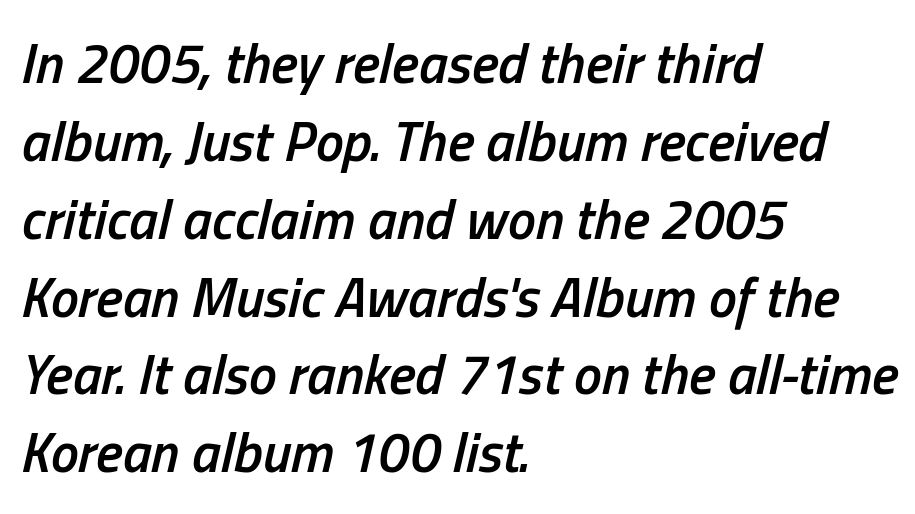
Q: Is the text bold? A: Semi-bold.
Q: Is the text italic (slanted)? A: Yes, it leans right by about 13 degrees.
Q: Is the text underlined? A: No.
Q: How is the paragraph aligned? A: Left-aligned.
Q: Is the spacing between letters normal or unusually wide? A: Normal.
Q: Is the spacing between lines tight, normal or loose? A: Normal.
Q: Width (condensed, normal, or wide)? A: Condensed.
Q: Stroke contrast? A: Low.
Q: x-height? A: Medium.
Q: Monospaced? A: No.
